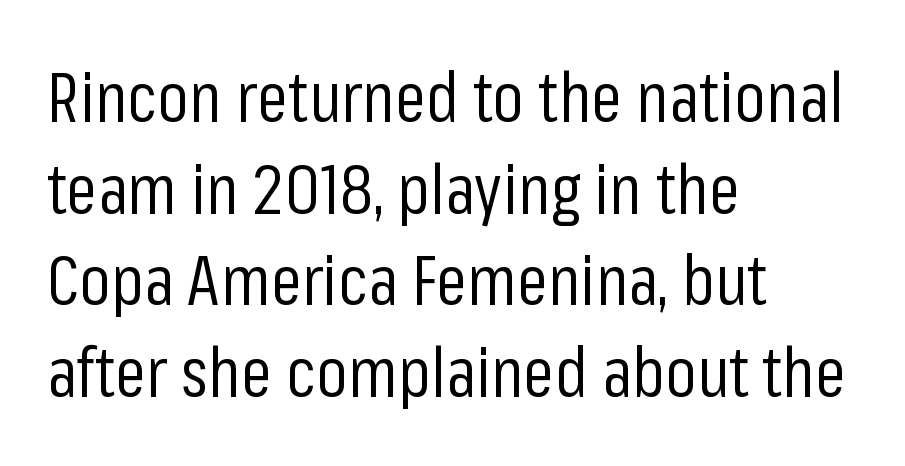
Students, observe: this is what conventionally led text looks like. These lines are rendered in a variable-pitch font. One-word summary of the alignment: left. The lettering holds an erect, upright posture throughout. The face used here is a sans, in the tradition of grotesques and geometrics. Stems here are at most as thick as an everyday book face.
